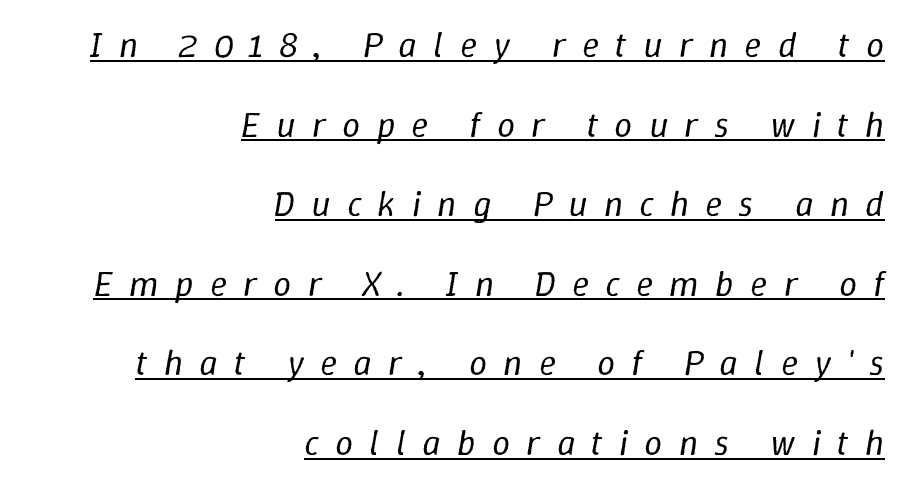
Looking at the ascenders, they clearly lean. Like a heading marked for emphasis, these lines bear an underscore. Weight: not bold — regular or lighter. You could not count columns in this text — the font is proportionally spaced. Casual observation: everything's shoved over to the right.
